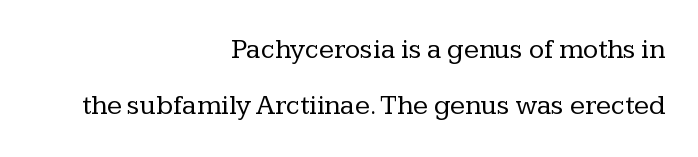
The image shows 28 px regular-weight serif type, upright; set right-aligned, loose line spacing (2.01x), normal letter spacing, not underlined; low stroke contrast and a medium x-height.
